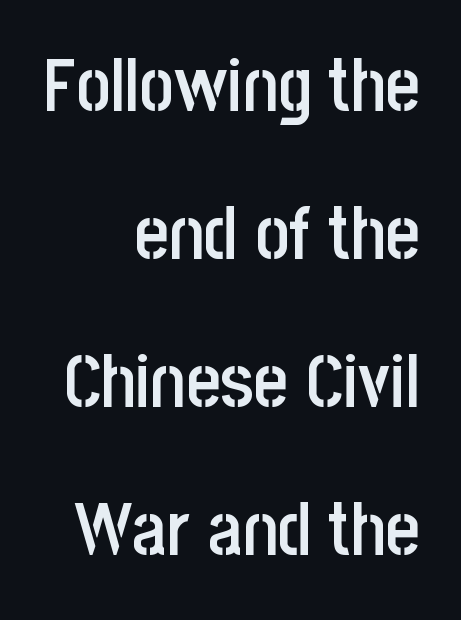
Q: Is the text bold? A: Semi-bold.
Q: Is the text italic (slanted)? A: No, it is upright.
Q: Is the typeface a serif or a sans-serif typeface? A: Sans-serif.
Q: Is the text underlined? A: No.
Q: How is the paragraph aligned? A: Right-aligned.
Q: Is the spacing between letters normal or unusually wide? A: Normal.
Q: Is the spacing between lines tight, normal or loose? A: Loose.
Q: Width (condensed, normal, or wide)? A: Condensed.
Q: Stroke contrast? A: Low.
Q: x-height? A: Large.
Q: Monospaced? A: No.
